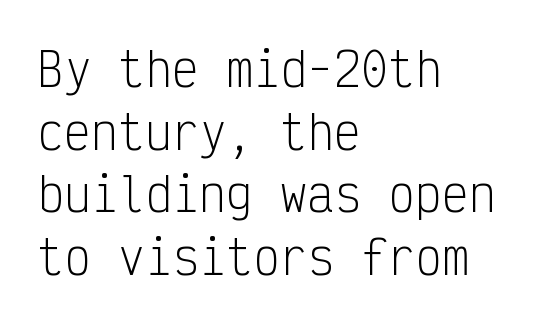
Q: Is the text bold? A: No.
Q: Is the text italic (slanted)? A: No, it is upright.
Q: Is the typeface a serif or a sans-serif typeface? A: Sans-serif.
Q: Is the text underlined? A: No.
Q: How is the paragraph aligned? A: Left-aligned.
Q: Is the spacing between letters normal or unusually wide? A: Normal.
Q: Is the spacing between lines tight, normal or loose? A: Normal.
Q: Width (condensed, normal, or wide)? A: Condensed.
Q: Stroke contrast? A: Low.
Q: x-height? A: Medium.
Q: Monospaced? A: Yes.
